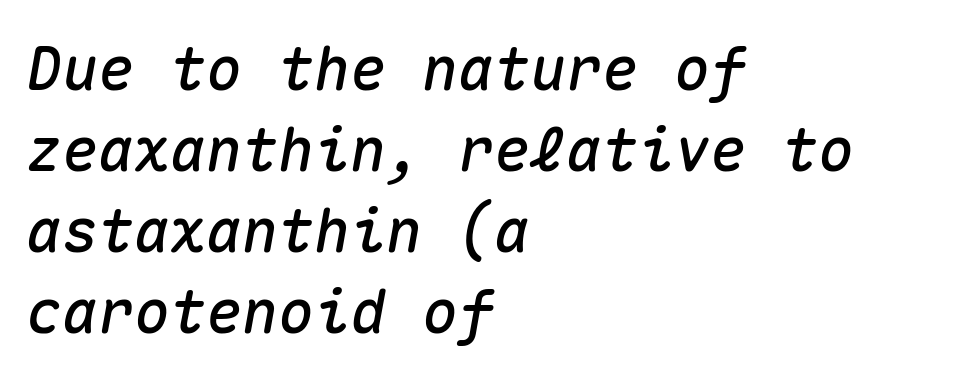
Q: Is the text italic (slanted)? A: Yes, it leans right by about 10 degrees.
Q: Is the text underlined? A: No.
Q: How is the paragraph aligned? A: Left-aligned.
Q: Is the spacing between letters normal or unusually wide? A: Normal.
Q: Is the spacing between lines tight, normal or loose? A: Normal.
Q: Width (condensed, normal, or wide)? A: Normal.
Q: Stroke contrast? A: Medium.
Q: x-height? A: Medium.
Q: Monospaced? A: Yes.
